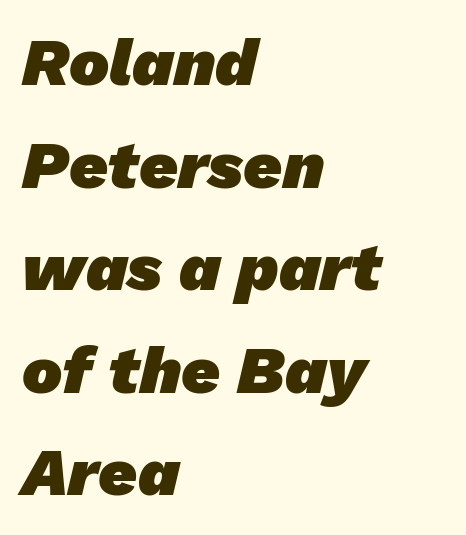
Q: Is the text bold? A: Yes.
Q: Is the typeface a serif or a sans-serif typeface? A: Sans-serif.
Q: Is the text underlined? A: No.
Q: How is the paragraph aligned? A: Left-aligned.
Q: Is the spacing between letters normal or unusually wide? A: Normal.
Q: Is the spacing between lines tight, normal or loose? A: Normal.
Q: Width (condensed, normal, or wide)? A: Normal.
Q: Stroke contrast? A: Low.
Q: x-height? A: Medium.
Q: Monospaced? A: No.
